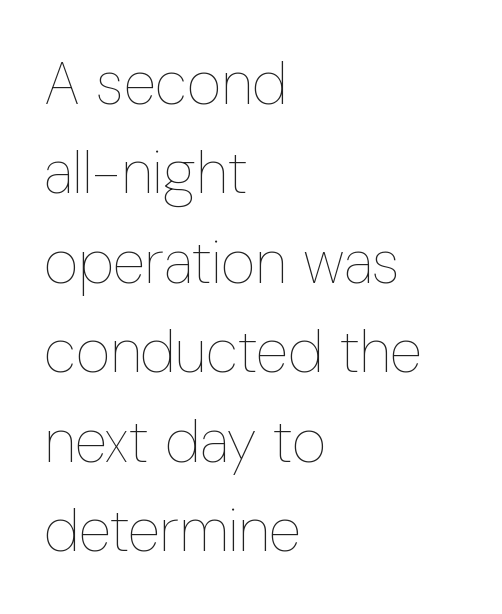
The image shows 60 px thin, condensed type, upright; set left-aligned, normal line spacing (1.49x), normal letter spacing, not underlined; low stroke contrast and a medium x-height.
